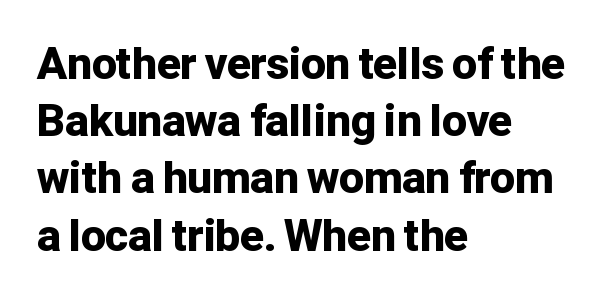
A typesetter would label this face a sans. If you drew a line through each stem, it would be perfectly vertical. Note the varied advance widths — an 'i' is clearly narrower than an 'm'. Type without underlining.
